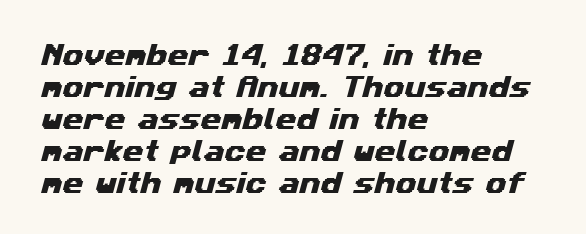
{"underline": "no", "align": "left", "line_spacing": "normal", "line_spacing_ratio": 1.33, "letter_spacing": "normal", "letter_spacing_em": 0.0, "glyph_px": 24}
